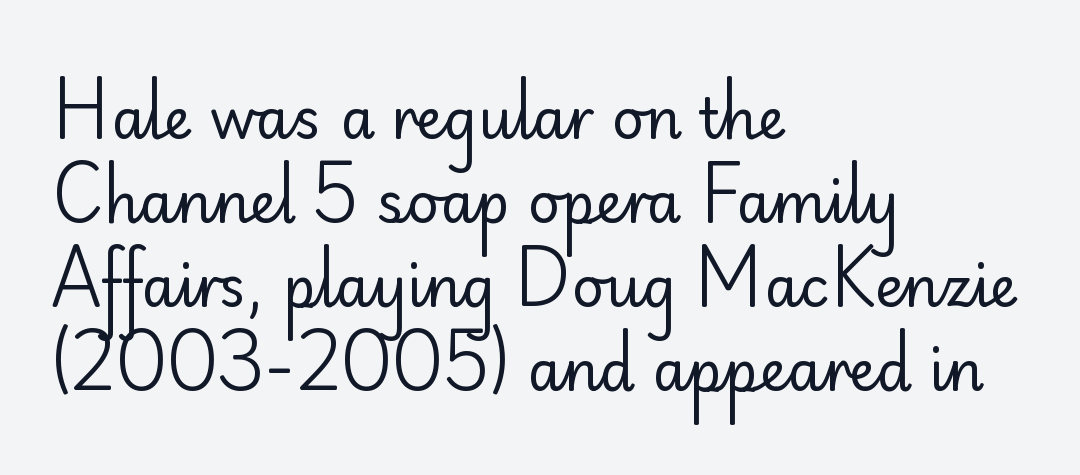
Q: Is the text bold? A: No.
Q: Is the text italic (slanted)? A: No, it is upright.
Q: Is the typeface a serif or a sans-serif typeface? A: Sans-serif.
Q: Is the text underlined? A: No.
Q: How is the paragraph aligned? A: Left-aligned.
Q: Is the spacing between letters normal or unusually wide? A: Normal.
Q: Is the spacing between lines tight, normal or loose? A: Normal.
Q: Width (condensed, normal, or wide)? A: Normal.
Q: Stroke contrast? A: Low.
Q: x-height? A: Small.
Q: Monospaced? A: No.
